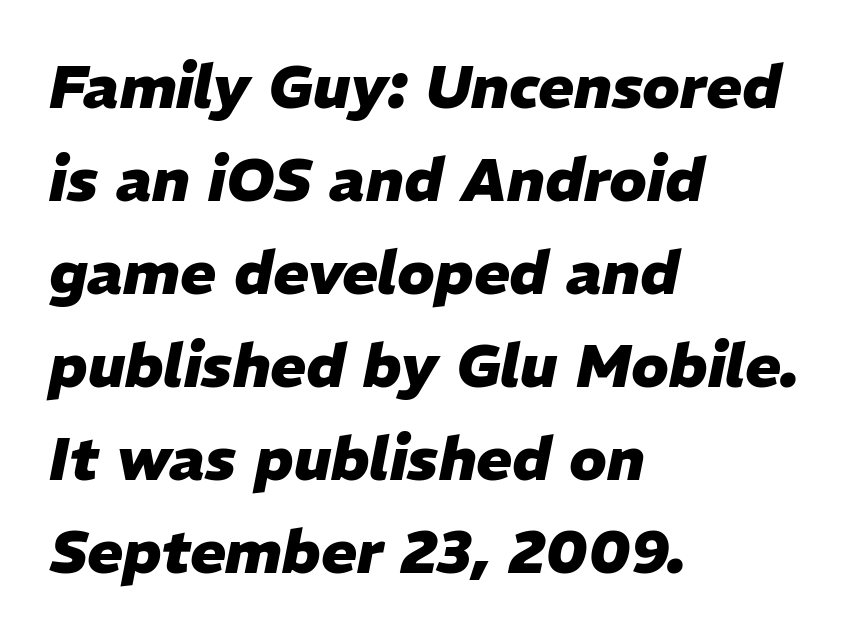
Q: Is the text bold? A: Yes.
Q: Is the text italic (slanted)? A: Yes, it leans right by about 11 degrees.
Q: Is the text underlined? A: No.
Q: How is the paragraph aligned? A: Left-aligned.
Q: Is the spacing between letters normal or unusually wide? A: Normal.
Q: Is the spacing between lines tight, normal or loose? A: Normal.
Q: Width (condensed, normal, or wide)? A: Normal.
Q: Stroke contrast? A: Low.
Q: x-height? A: Medium.
Q: Monospaced? A: No.
